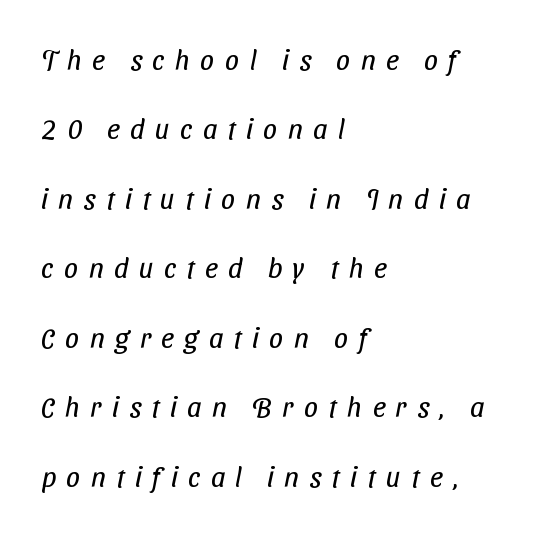
Q: Is the text bold? A: No.
Q: Is the typeface a serif or a sans-serif typeface? A: Sans-serif.
Q: Is the text underlined? A: No.
Q: How is the paragraph aligned? A: Left-aligned.
Q: Is the spacing between letters normal or unusually wide? A: Unusually wide.
Q: Is the spacing between lines tight, normal or loose? A: Loose.
Q: Width (condensed, normal, or wide)? A: Condensed.
Q: Stroke contrast? A: Low.
Q: x-height? A: Medium.
Q: Monospaced? A: No.
